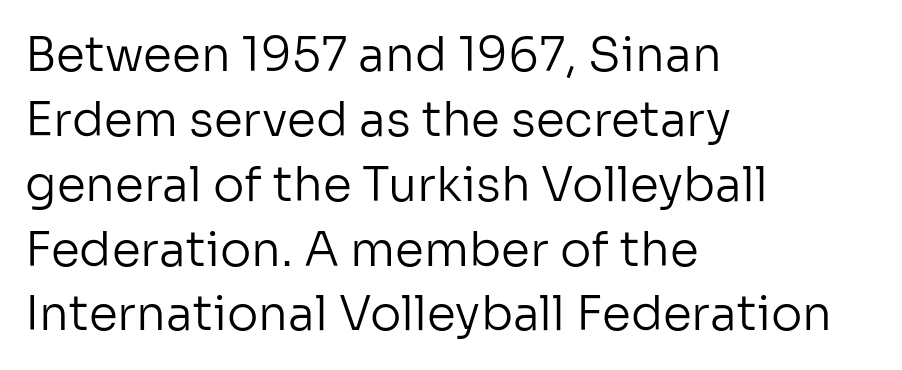
Letterform terminals end flat and unadorned throughout the passage. You could call the tracking neutral — neither tight nor loose. Words float on clear page, feet unadorned. The lines in this sample share a left origin and differ only in where they stop. Unbolded letterforms with no extra heft.
